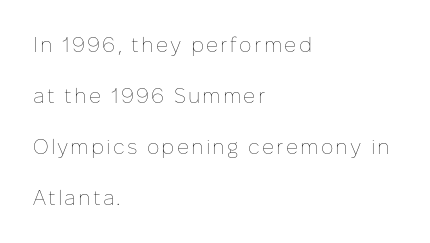
The image shows 21 px text type, upright; set left-aligned, loose line spacing (2.43x), not underlined.
